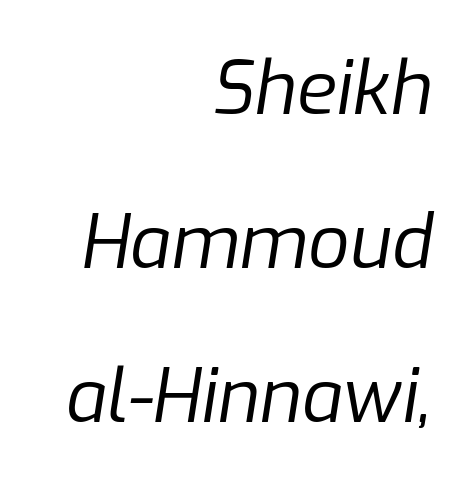
Q: Is the text bold? A: No.
Q: Is the text italic (slanted)? A: Yes, it leans right by about 9 degrees.
Q: Is the text underlined? A: No.
Q: How is the paragraph aligned? A: Right-aligned.
Q: Is the spacing between letters normal or unusually wide? A: Normal.
Q: Is the spacing between lines tight, normal or loose? A: Loose.
Q: Width (condensed, normal, or wide)? A: Normal.
Q: Stroke contrast? A: Low.
Q: x-height? A: Medium.
Q: Monospaced? A: No.
